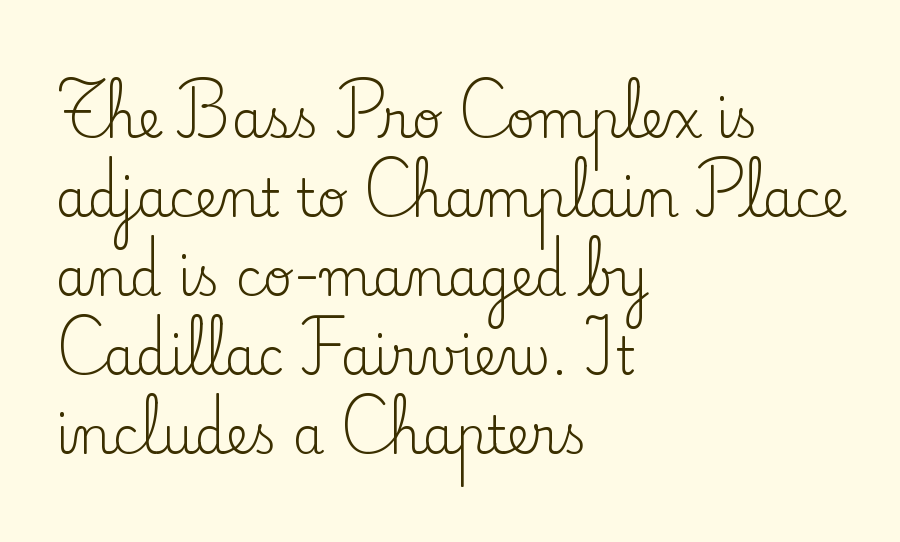
The image shows 51 px regular-weight type, upright; set left-aligned, normal line spacing (1.55x), normal letter spacing, not underlined; low stroke contrast and a small x-height.
